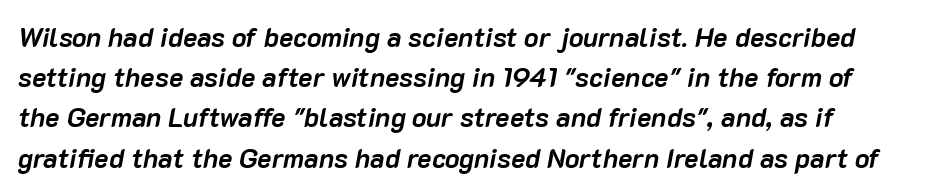
The image shows 27 px bold type, italic (leaning right); set normal line spacing (1.49x), normal letter spacing, not underlined.
